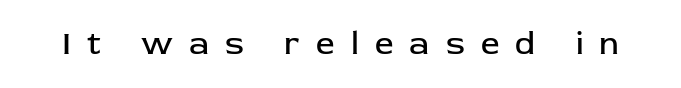
{"serif": "no", "italic": "no", "bold": "no", "weight": "regular", "width": "normal", "stroke_contrast": "low", "x_height": "medium", "monospaced": "no", "underline": "no", "letter_spacing": "wide", "letter_spacing_em": 0.49, "glyph_px": 33}
